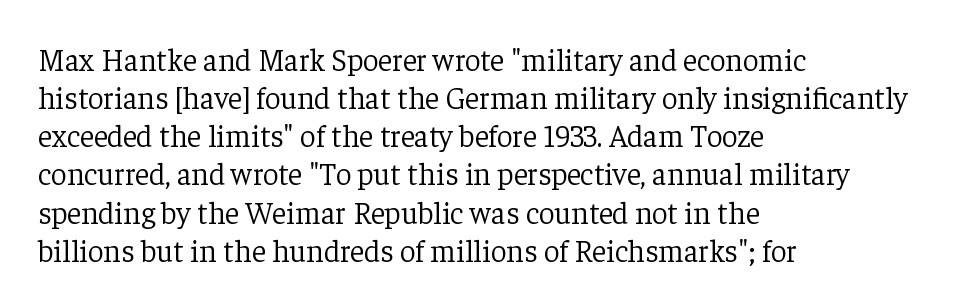
Q: Is the text bold? A: No.
Q: Is the text italic (slanted)? A: No, it is upright.
Q: Is the typeface a serif or a sans-serif typeface? A: Serif.
Q: Is the text underlined? A: No.
Q: How is the paragraph aligned? A: Left-aligned.
Q: Is the spacing between letters normal or unusually wide? A: Normal.
Q: Width (condensed, normal, or wide)? A: Normal.
Q: Stroke contrast? A: Low.
Q: x-height? A: Medium.
Q: Monospaced? A: No.
